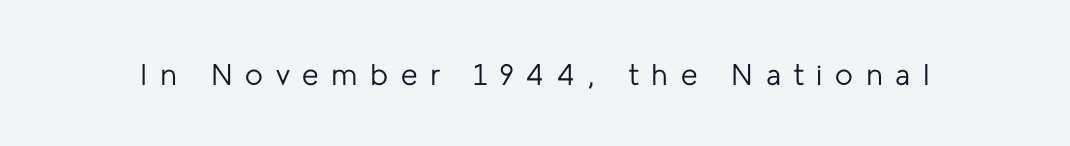
{"serif": "no", "italic": "no", "bold": "no", "weight": "regular", "width": "normal", "stroke_contrast": "low", "x_height": "medium", "monospaced": "no", "underline": "no", "letter_spacing": "wide", "letter_spacing_em": 0.42, "glyph_px": 30}
